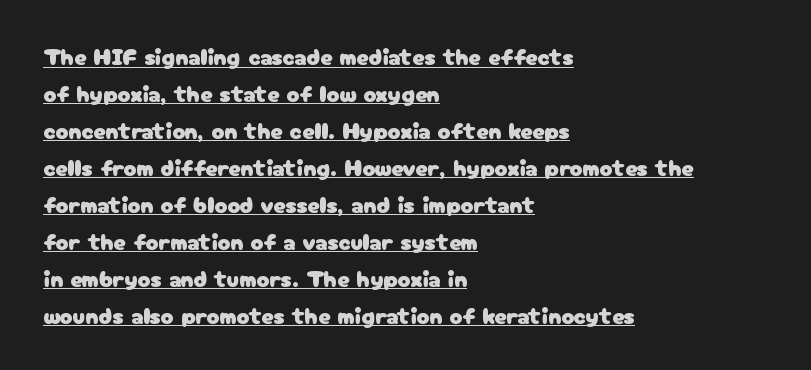
The rendering uses the underline text-decoration. The line texture is even and compact thanks to regular tracking. Upright lettering throughout. A student would call this left alignment; a typographer would say flush left, rag right.
